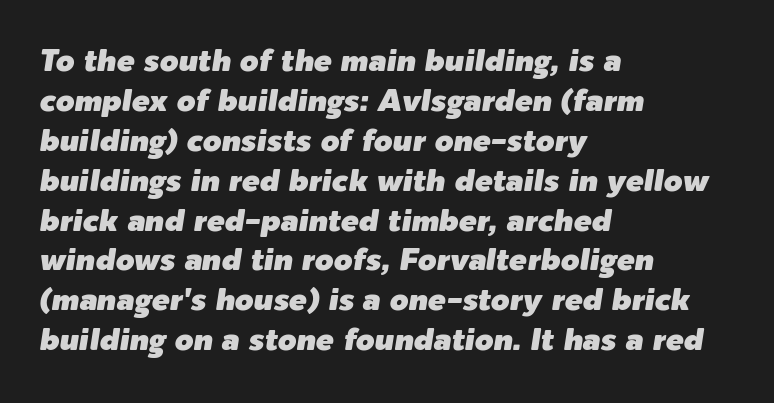
{"italic": "yes", "lean": "right", "slant_degrees": 9, "width": "normal", "stroke_contrast": "low", "x_height": "medium", "monospaced": "no", "underline": "no", "align": "left", "line_spacing": "normal", "line_spacing_ratio": 1.33, "letter_spacing": "normal", "letter_spacing_em": 0.0, "glyph_px": 30}
